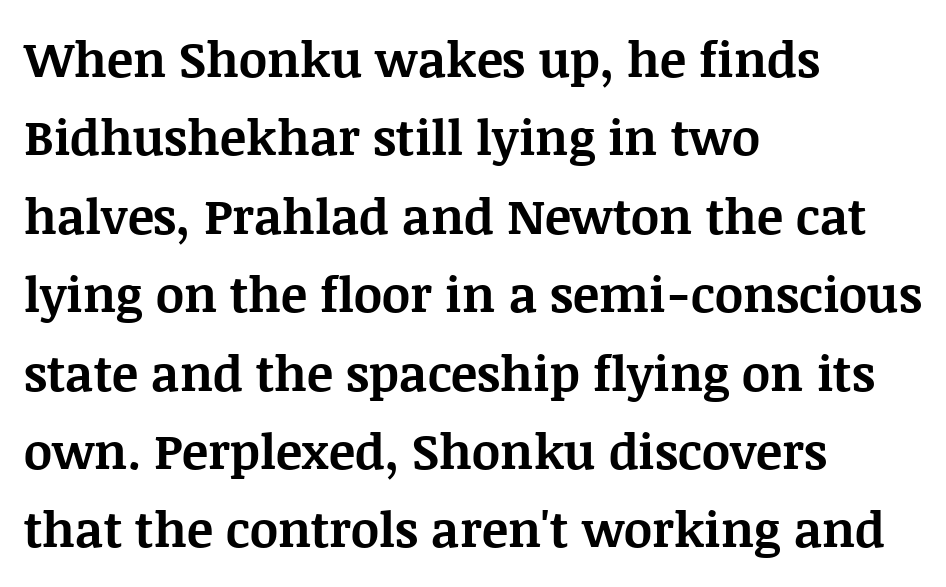
In terms of letterform style, serifs are clearly present. Horizontally, the lines are justified to the leading edge only. How are the letters spaced? Ordinarily, with no added tracking. Spacing verdict: proportional, widths tailored to each character. Check the space under the baseline: it is left empty. Notice how the stems are strictly vertical — no italics here.
